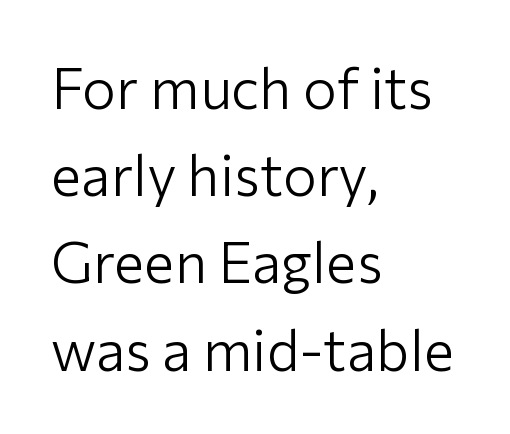
{"serif": "no", "italic": "no", "bold": "no", "weight": "light", "width": "normal", "stroke_contrast": "low", "x_height": "medium", "monospaced": "no", "underline": "no", "align": "left", "line_spacing": "normal", "line_spacing_ratio": 1.53, "letter_spacing": "normal", "letter_spacing_em": 0.0, "glyph_px": 57}
